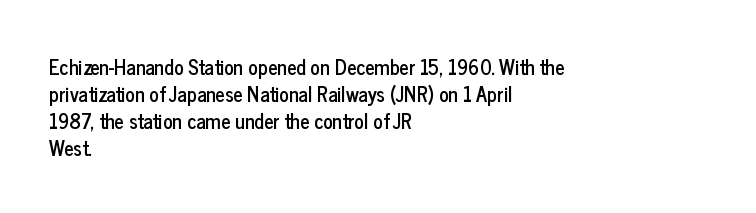
Q: Is the text italic (slanted)? A: No, it is upright.
Q: Is the text underlined? A: No.
Q: How is the paragraph aligned? A: Left-aligned.
Q: Is the spacing between letters normal or unusually wide? A: Normal.
Q: Is the spacing between lines tight, normal or loose? A: Normal.
